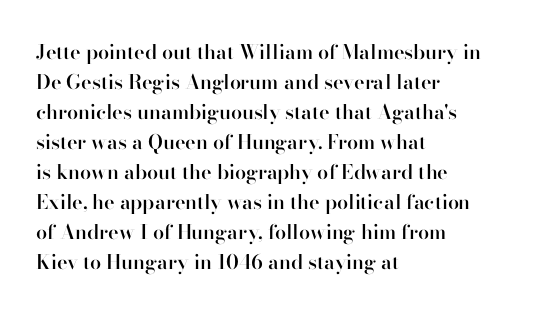
The line-height multiplier appears to be the usual default. This is the regular roman posture of the typeface. This rendering uses left alignment, leaving the right contour irregular. Only glyphs here, with clear space below each row. Default kerning and tracking; the words read as compact shapes.
